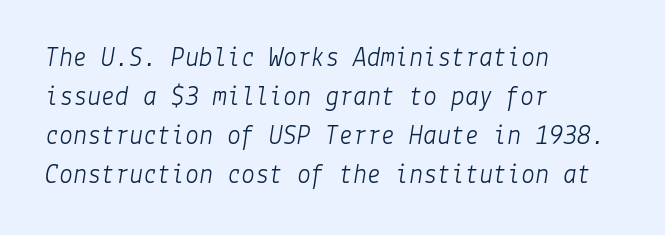
Leading matches the norm, producing a regular column. This reads as an unemphasized weight, regular at the heaviest. Reading down the block, your eye returns to a fixed left position each line. Slanted lettering throughout. The strip under each line holds only bare page. Does extra space separate the letters? No, they use regular spacing.
